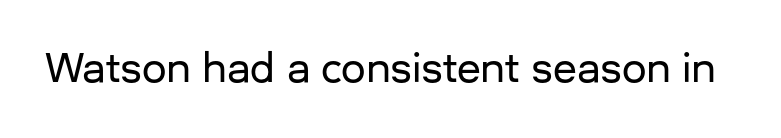
Q: Is the text italic (slanted)? A: No, it is upright.
Q: Is the typeface a serif or a sans-serif typeface? A: Sans-serif.
Q: Is the text underlined? A: No.
Q: Is the spacing between letters normal or unusually wide? A: Normal.
Q: Width (condensed, normal, or wide)? A: Normal.
Q: Stroke contrast? A: Low.
Q: x-height? A: Medium.
Q: Monospaced? A: No.
